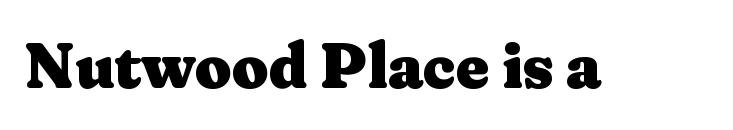
The image shows 64 px heavy, wide serif type, upright; set normal letter spacing, not underlined; medium stroke contrast and a medium x-height.
